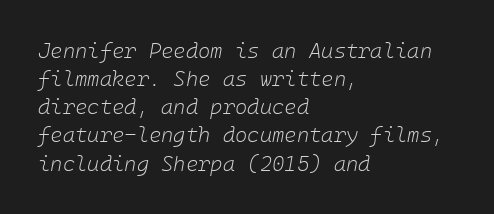
Q: Is the text bold? A: No.
Q: Is the text italic (slanted)? A: Yes, it leans right by about 10 degrees.
Q: Is the text underlined? A: No.
Q: How is the paragraph aligned? A: Left-aligned.
Q: Is the spacing between letters normal or unusually wide? A: Normal.
Q: Is the spacing between lines tight, normal or loose? A: Normal.
